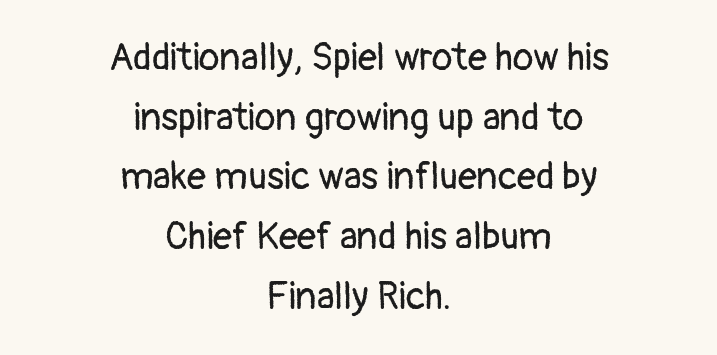
{"serif": "no", "italic": "no", "bold": "no", "weight": "regular", "width": "normal", "stroke_contrast": "low", "x_height": "medium", "monospaced": "no", "underline": "no", "align": "center", "line_spacing": "normal", "line_spacing_ratio": 1.57, "letter_spacing": "normal", "letter_spacing_em": 0.0, "glyph_px": 38}
